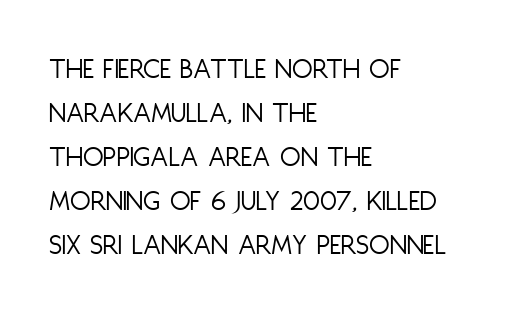
Q: Is the text bold? A: No.
Q: Is the text italic (slanted)? A: No, it is upright.
Q: Is the typeface a serif or a sans-serif typeface? A: Sans-serif.
Q: Is the text underlined? A: No.
Q: How is the paragraph aligned? A: Left-aligned.
Q: Is the spacing between letters normal or unusually wide? A: Normal.
Q: Is the spacing between lines tight, normal or loose? A: Normal.
Q: Width (condensed, normal, or wide)? A: Condensed.
Q: Stroke contrast? A: Low.
Q: x-height? A: Large.
Q: Monospaced? A: No.
